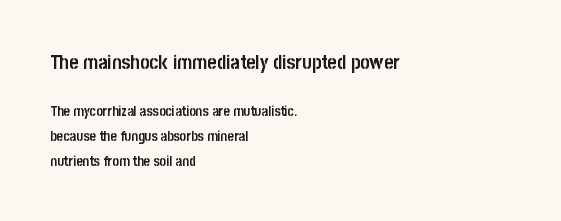
Q: Is the text bold? A: Yes.
Q: Is the text italic (slanted)? A: No, it is upright.
Q: Is the text underlined? A: No.
Q: How is the paragraph aligned? A: Left-aligned.
Q: Is the spacing between letters normal or unusually wide? A: Normal.
Q: Which block of text is set in a larger size, the first (top) or the second (bottom)? A: The first (top) one.
